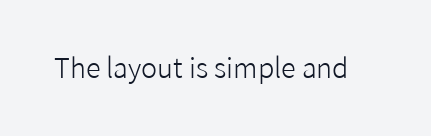
{"italic": "no", "bold": "no", "underline": "no", "letter_spacing": "normal", "letter_spacing_em": 0.0, "glyph_px": 27}
